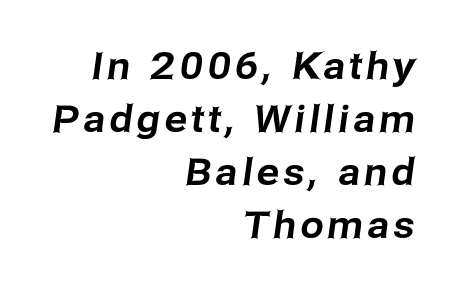
The image shows 37 px sans-serif type; set right-aligned, normal line spacing (1.43x), not underlined; low stroke contrast and a medium x-height.
